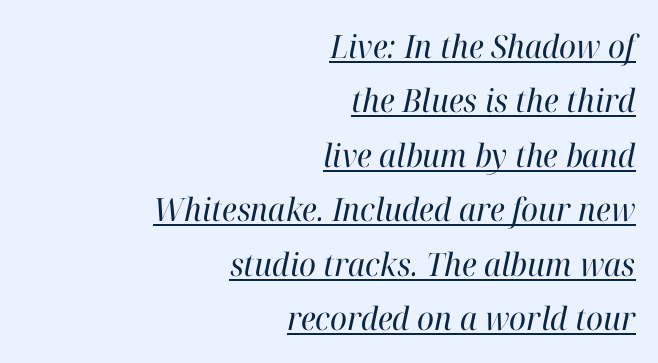
The letters sit at their default tracking, neither squeezed nor spread. Does a line run under the words? Yes, clearly. The vertical gap from one line to the next is medium. These lines were composed using italics. If you drew a ruler down the right edge, every line would touch it. Regarding serifs, this sample has them.
